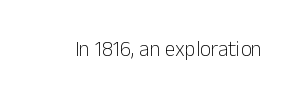
The image shows 21 px text type, upright; set normal letter spacing, not underlined.
